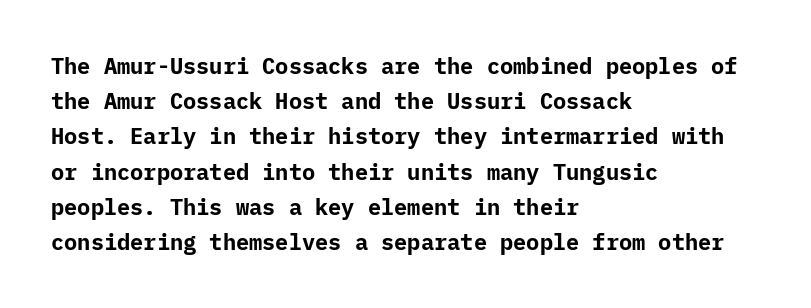
The image shows 22 px bold type, upright; set left-aligned, normal line spacing (1.6x), normal letter spacing, not underlined.
